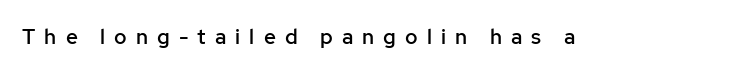
{"italic": "no", "bold": "semi", "underline": "no", "letter_spacing": "wide", "letter_spacing_em": 0.43, "glyph_px": 21}
